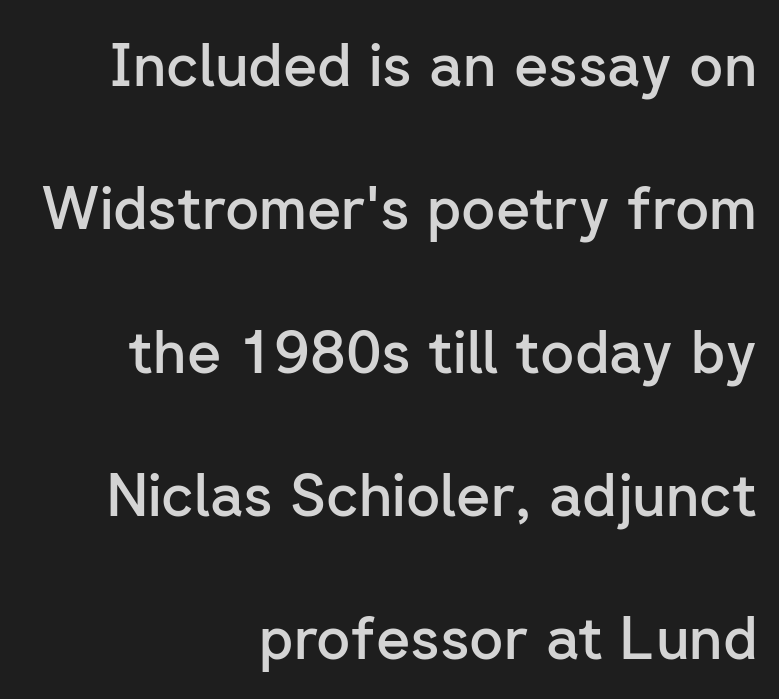
The image shows 59 px semibold sans-serif type, upright; set right-aligned, loose line spacing (2.43x), normal letter spacing, not underlined; low stroke contrast and a medium x-height.
